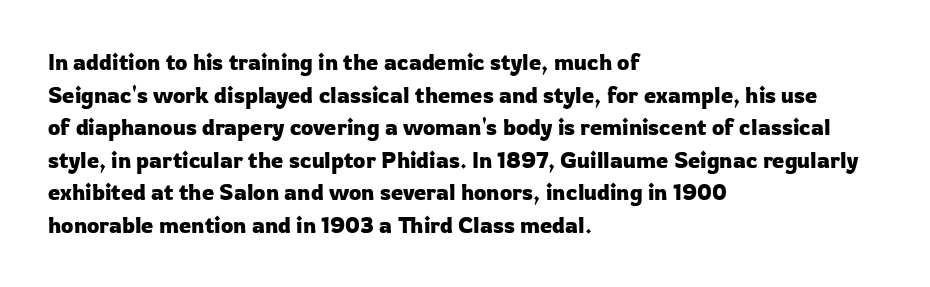
Q: Is the text italic (slanted)? A: No, it is upright.
Q: Is the text underlined? A: No.
Q: How is the paragraph aligned? A: Left-aligned.
Q: Is the spacing between letters normal or unusually wide? A: Normal.
Q: Is the spacing between lines tight, normal or loose? A: Normal.
